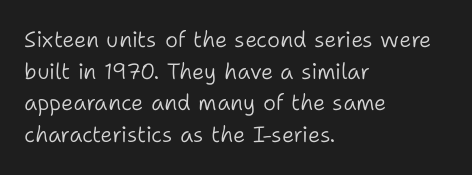
Ordinary non-slanted type is in use. Whoever set this chose a conventional vertical rhythm. Nothing unusual about the tracking: characters are spaced as the font intends. Every row of glyphs begins at an identical x-position on the left.
